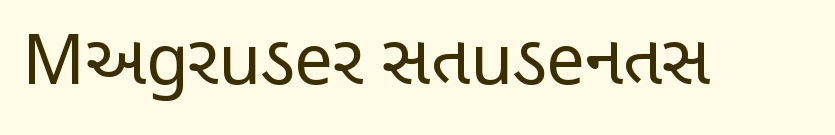
The image shows 69 px regular-weight, condensed sans-serif type, upright; set normal letter spacing, not underlined; low stroke contrast and a large x-height.
